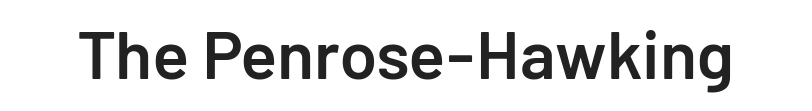
The image shows 68 px semibold sans-serif type, upright; set normal letter spacing, not underlined; low stroke contrast and a medium x-height.
